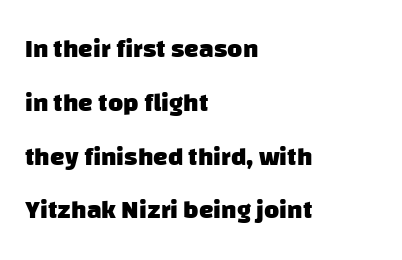
The image shows 26 px bold type; set left-aligned, loose line spacing (2.07x), normal letter spacing, not underlined.
